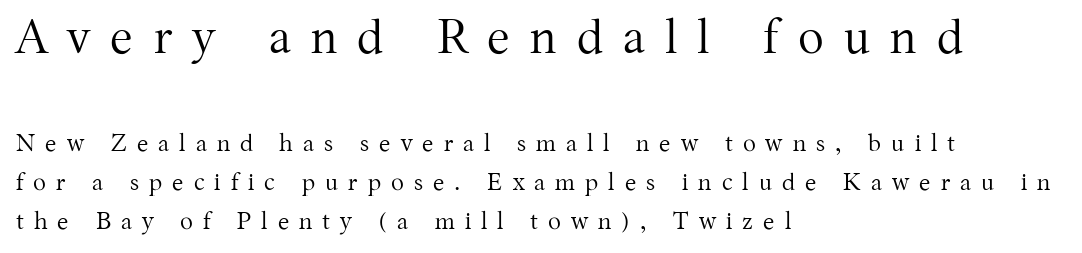
Q: Is the text bold? A: No.
Q: Is the text italic (slanted)? A: No, it is upright.
Q: Is the typeface a serif or a sans-serif typeface? A: Serif.
Q: Is the text underlined? A: No.
Q: How is the paragraph aligned? A: Left-aligned.
Q: Is the spacing between letters normal or unusually wide? A: Unusually wide.
Q: Is the spacing between lines tight, normal or loose? A: Normal.
Q: Which block of text is set in a larger size, the first (top) or the second (bottom)? A: The first (top) one.
Q: Width (condensed, normal, or wide)? A: Normal.
Q: Stroke contrast? A: Medium.
Q: x-height? A: Medium.
Q: Monospaced? A: No.
